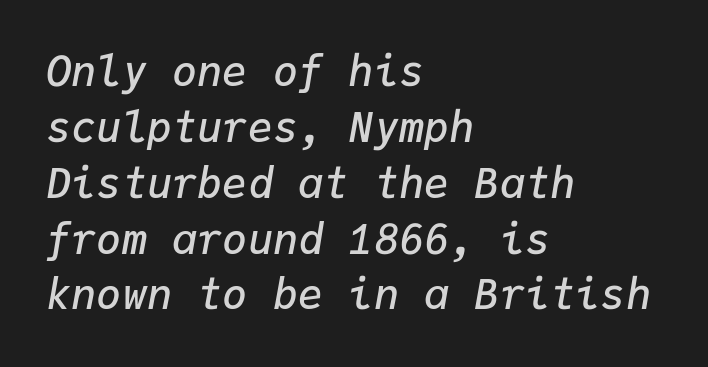
The image shows 42 px semibold type, italic (leaning right), monospaced; set left-aligned, normal line spacing (1.33x), normal letter spacing, not underlined; low stroke contrast and a medium x-height.
